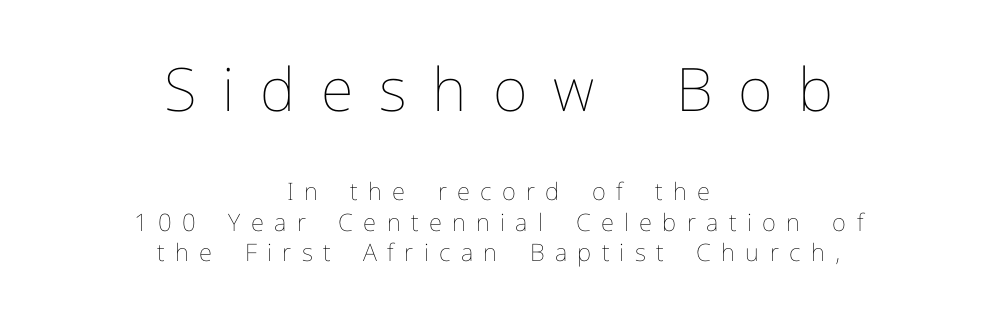
The image shows 60 px thin type, upright; set centered, normal line spacing (1.28x), unusually wide letter spacing (+0.43 em), not underlined; the first (top) block is 2.5x larger; low stroke contrast and a medium x-height.
